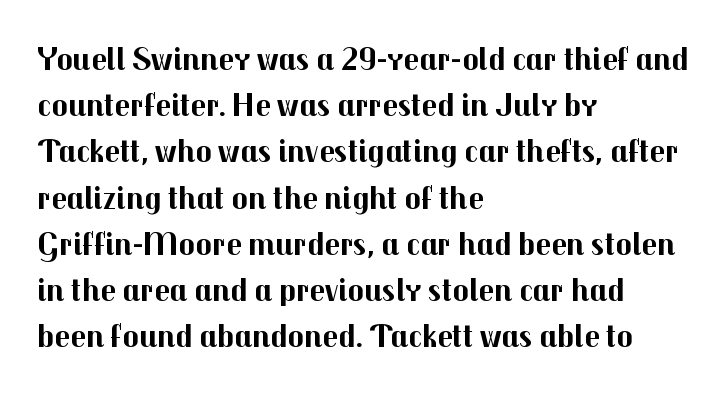
Q: Is the text bold? A: Yes.
Q: Is the text italic (slanted)? A: No, it is upright.
Q: Is the typeface a serif or a sans-serif typeface? A: Sans-serif.
Q: Is the text underlined? A: No.
Q: How is the paragraph aligned? A: Left-aligned.
Q: Is the spacing between letters normal or unusually wide? A: Normal.
Q: Is the spacing between lines tight, normal or loose? A: Normal.
Q: Width (condensed, normal, or wide)? A: Normal.
Q: Stroke contrast? A: Medium.
Q: x-height? A: Medium.
Q: Monospaced? A: No.
